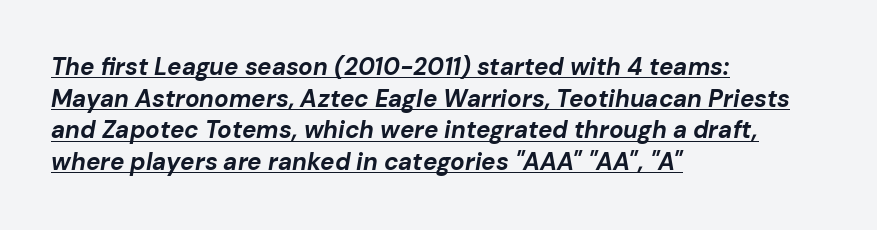
Underline: present. Strong, thick strokes mark this as bold type. When letters slant like this, we call the style italic. No extra tracking has been applied to these lines. Leftover space on each line is placed entirely after the last word. A typesetter would call this leading conventional body-copy spacing.
